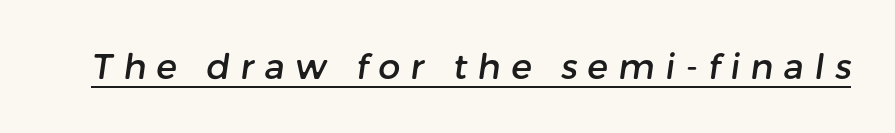
The image shows 35 px sans-serif type; set unusually wide letter spacing (+0.29 em), underlined; low stroke contrast and a medium x-height.
